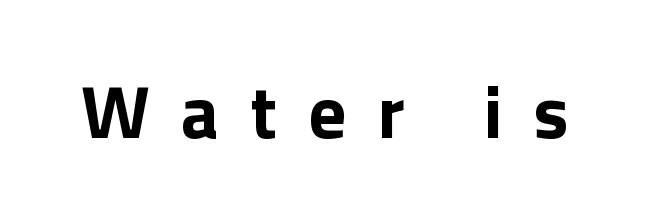
Q: Is the text italic (slanted)? A: No, it is upright.
Q: Is the typeface a serif or a sans-serif typeface? A: Sans-serif.
Q: Is the text underlined? A: No.
Q: Is the spacing between letters normal or unusually wide? A: Unusually wide.
Q: Width (condensed, normal, or wide)? A: Normal.
Q: Stroke contrast? A: Low.
Q: x-height? A: Medium.
Q: Monospaced? A: No.
